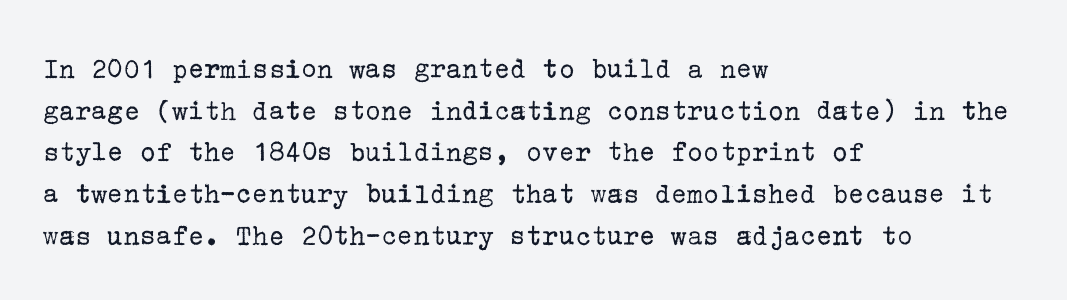
Q: Is the text bold? A: No.
Q: Is the text italic (slanted)? A: No, it is upright.
Q: Is the typeface a serif or a sans-serif typeface? A: Serif.
Q: Is the text underlined? A: No.
Q: How is the paragraph aligned? A: Left-aligned.
Q: Is the spacing between letters normal or unusually wide? A: Normal.
Q: Is the spacing between lines tight, normal or loose? A: Normal.
Q: Width (condensed, normal, or wide)? A: Normal.
Q: Stroke contrast? A: Low.
Q: x-height? A: Medium.
